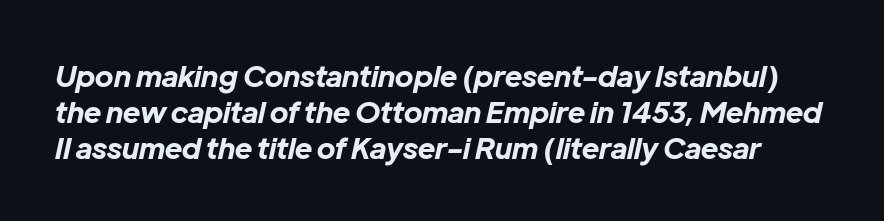
Q: Is the text bold? A: Yes.
Q: Is the text italic (slanted)? A: Yes, it leans right by about 12 degrees.
Q: Is the text underlined? A: No.
Q: Is the spacing between letters normal or unusually wide? A: Normal.
Q: Width (condensed, normal, or wide)? A: Normal.
Q: Stroke contrast? A: Low.
Q: x-height? A: Medium.
Q: Monospaced? A: No.
